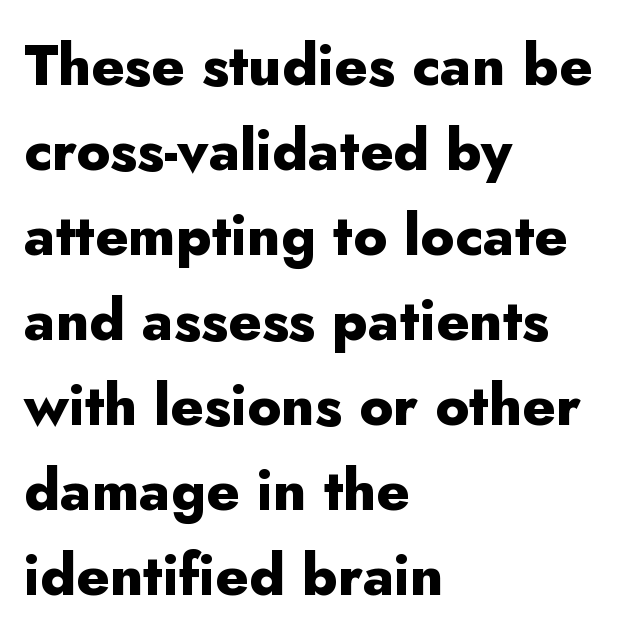
Q: Is the text bold? A: Yes.
Q: Is the text italic (slanted)? A: No, it is upright.
Q: Is the typeface a serif or a sans-serif typeface? A: Sans-serif.
Q: Is the text underlined? A: No.
Q: How is the paragraph aligned? A: Left-aligned.
Q: Is the spacing between letters normal or unusually wide? A: Normal.
Q: Is the spacing between lines tight, normal or loose? A: Normal.
Q: Width (condensed, normal, or wide)? A: Normal.
Q: Stroke contrast? A: Low.
Q: x-height? A: Small.
Q: Monospaced? A: No.
